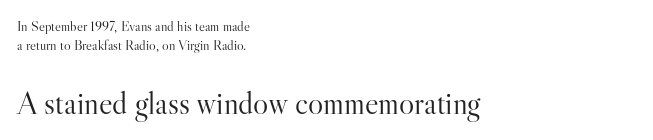
Q: Is the text bold? A: No.
Q: Is the text italic (slanted)? A: No, it is upright.
Q: Is the typeface a serif or a sans-serif typeface? A: Serif.
Q: Is the text underlined? A: No.
Q: How is the paragraph aligned? A: Left-aligned.
Q: Is the spacing between letters normal or unusually wide? A: Normal.
Q: Is the spacing between lines tight, normal or loose? A: Normal.
Q: Which block of text is set in a larger size, the first (top) or the second (bottom)? A: The second (bottom) one.
Q: Width (condensed, normal, or wide)? A: Normal.
Q: Stroke contrast? A: High.
Q: x-height? A: Small.
Q: Monospaced? A: No.
